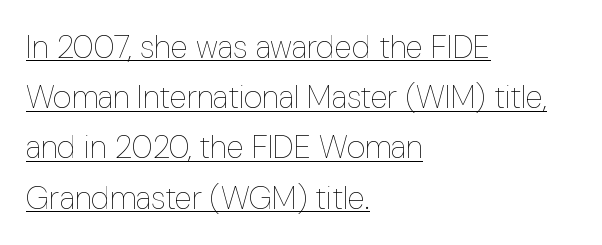
Looks like someone drew a line under every word here. The lines in this sample share a left origin and differ only in where they stop. Character widths vary here, with narrow letters taking less room than wide ones. Evenly set lines give the paragraph a standard silhouette. Weight: regular or lighter. Tracking value appears to be zero — textbook default spacing.
